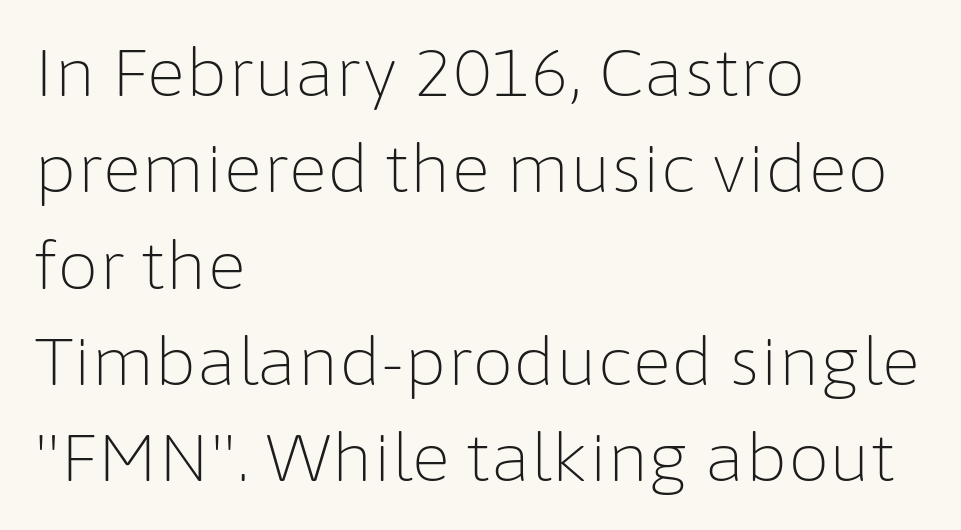
Q: Is the text bold? A: No.
Q: Is the text italic (slanted)? A: No, it is upright.
Q: Is the typeface a serif or a sans-serif typeface? A: Sans-serif.
Q: Is the text underlined? A: No.
Q: How is the paragraph aligned? A: Left-aligned.
Q: Is the spacing between letters normal or unusually wide? A: Normal.
Q: Is the spacing between lines tight, normal or loose? A: Normal.
Q: Width (condensed, normal, or wide)? A: Normal.
Q: Stroke contrast? A: Low.
Q: x-height? A: Medium.
Q: Monospaced? A: No.
